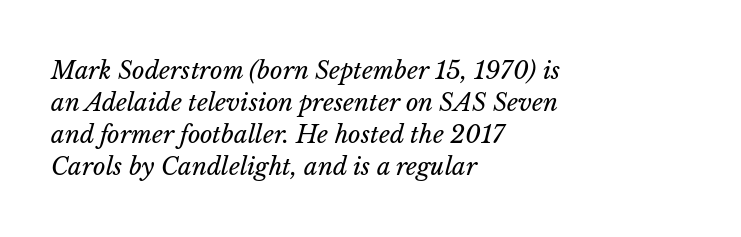
{"italic": "yes", "lean": "right", "slant_degrees": 14, "bold": "no", "underline": "no", "align": "left", "line_spacing": "normal", "line_spacing_ratio": 1.34, "letter_spacing": "normal", "letter_spacing_em": 0.0, "glyph_px": 24}
